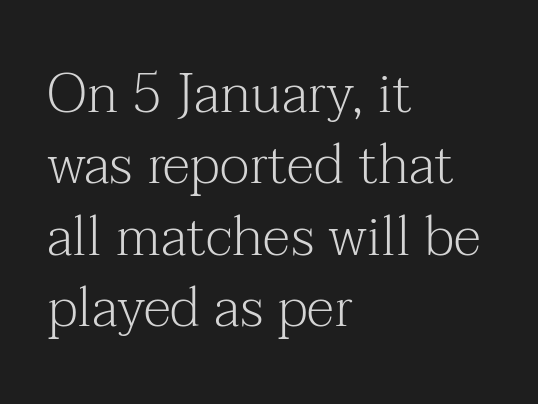
Q: Is the text bold? A: No.
Q: Is the text italic (slanted)? A: No, it is upright.
Q: Is the typeface a serif or a sans-serif typeface? A: Serif.
Q: Is the text underlined? A: No.
Q: How is the paragraph aligned? A: Left-aligned.
Q: Is the spacing between letters normal or unusually wide? A: Normal.
Q: Is the spacing between lines tight, normal or loose? A: Normal.
Q: Width (condensed, normal, or wide)? A: Normal.
Q: Stroke contrast? A: Medium.
Q: x-height? A: Medium.
Q: Monospaced? A: No.
